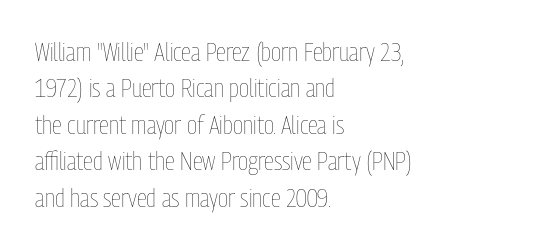
{"italic": "no", "bold": "no", "underline": "no", "align": "left", "line_spacing": "normal", "line_spacing_ratio": 1.4, "letter_spacing": "normal", "letter_spacing_em": 0.0, "glyph_px": 26}
